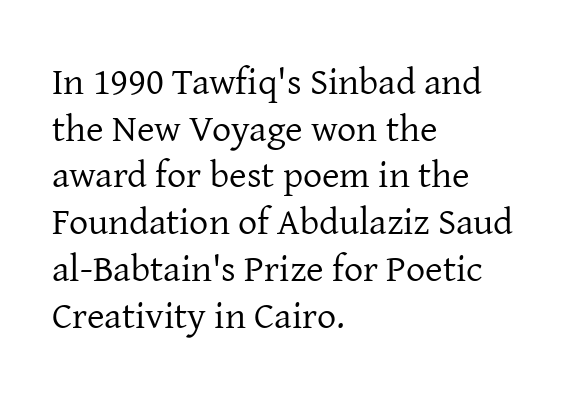
The image shows 38 px regular-weight serif type, upright; set left-aligned, line spacing 1.23x, normal letter spacing, not underlined; low stroke contrast and a medium x-height.
